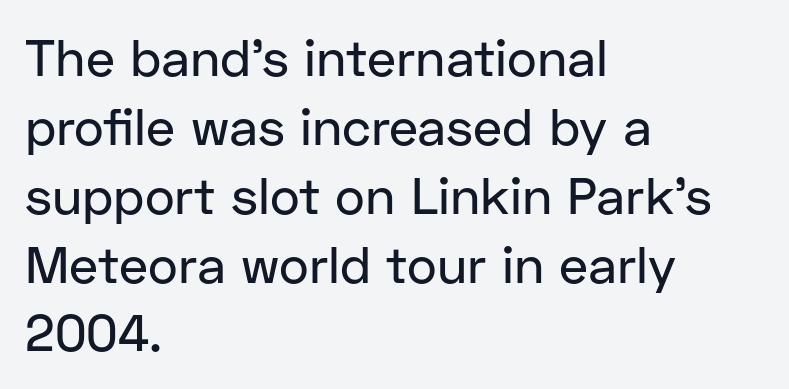
Rows of type keep a routine distance in the vertical direction. The rendering shows plain stroke endings on the letterforms — a sans-serif design. The axis of the letterforms is exactly vertical. The typesetter chose a ragged-right arrangement here. This sample has the flowing, uneven cadence of proportional lettering.
